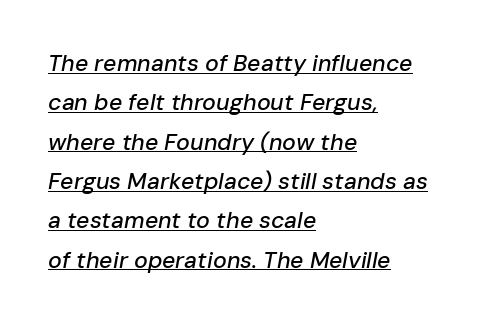
{"italic": "yes", "lean": "right", "slant_degrees": 10, "underline": "yes", "align": "left", "line_spacing_ratio": 1.71, "letter_spacing": "normal", "letter_spacing_em": 0.0, "glyph_px": 23}
